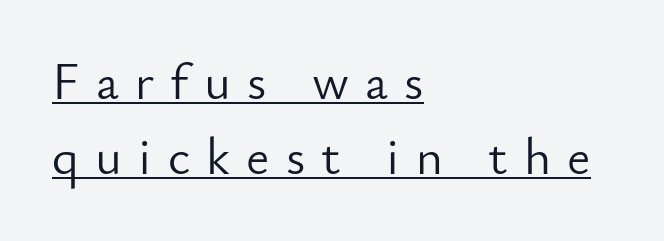
The image shows 51 px light sans-serif type, upright; set left-aligned, normal line spacing (1.47x), unusually wide letter spacing (+0.32 em), underlined; low stroke contrast and a small x-height.
